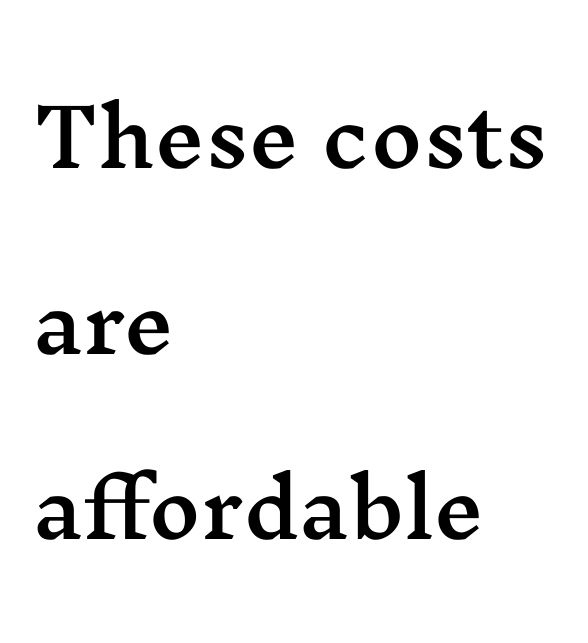
Tracking here is standard; glyphs follow each other at the usual distance. These lines were composed using upright roman letters. Widely set lines give the paragraph a tall, airy silhouette. These lines are rendered in a variable-pitch font. The glyphs are unaccompanied by any horizontal stroke below them.
